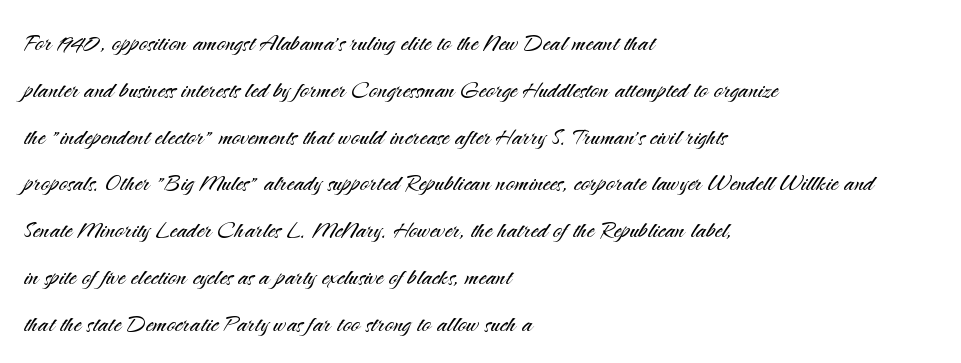
Letters rest on an invisible, unmarked baseline. Each new line begins a customary step beneath the previous one. The paragraph shown leans on its left margin.
